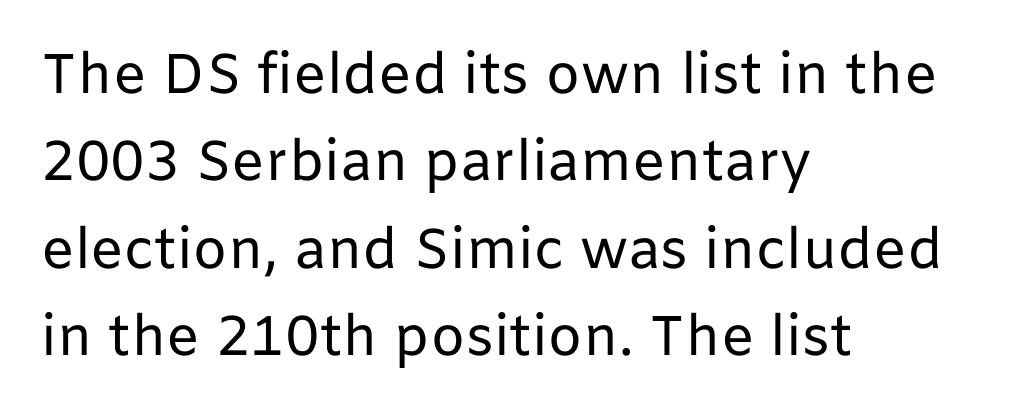
Short and long lines alike share a common starting point at left. The strip under each line holds only bare page. Whoever set this chose a conventional vertical rhythm. Nope, not italic — everything's standing straight.
